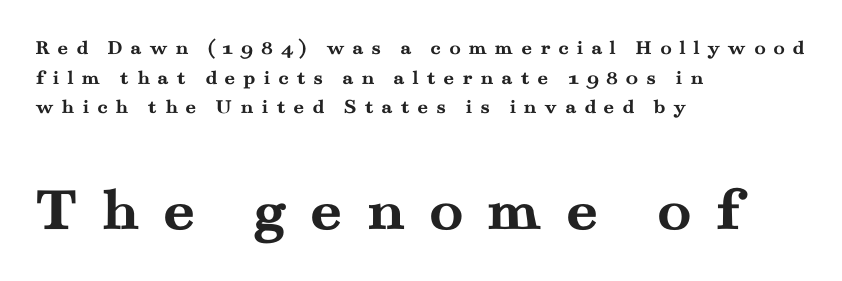
{"serif": "yes", "italic": "no", "bold": "yes", "weight": "semibold", "width": "wide", "stroke_contrast": "medium", "x_height": "small", "monospaced": "no", "underline": "no", "align": "left", "line_spacing": "normal", "line_spacing_ratio": 1.41, "letter_spacing": "wide", "letter_spacing_em": 0.36, "larger_block": "second", "size_ratio": 3.0, "glyph_px": 63}
